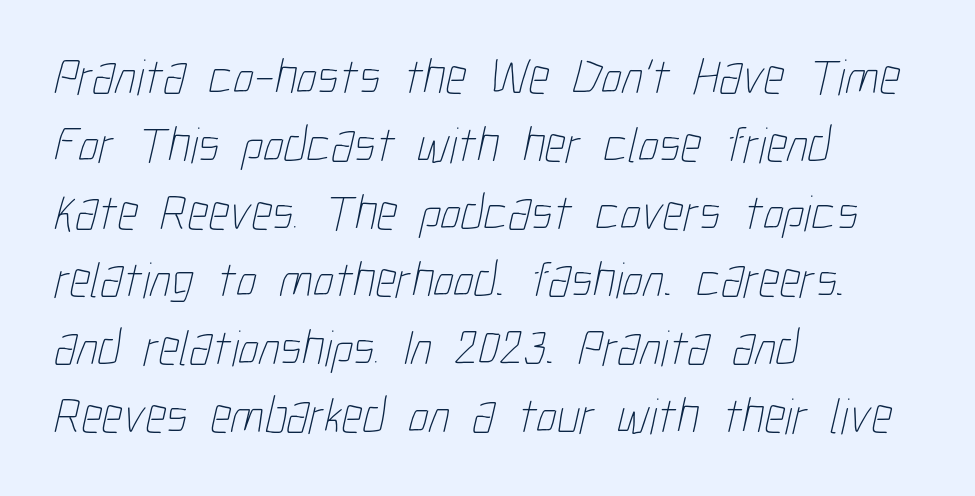
The image shows 51 px thin, condensed type; set left-aligned, normal line spacing (1.33x), normal letter spacing, not underlined; low stroke contrast and a medium x-height.
